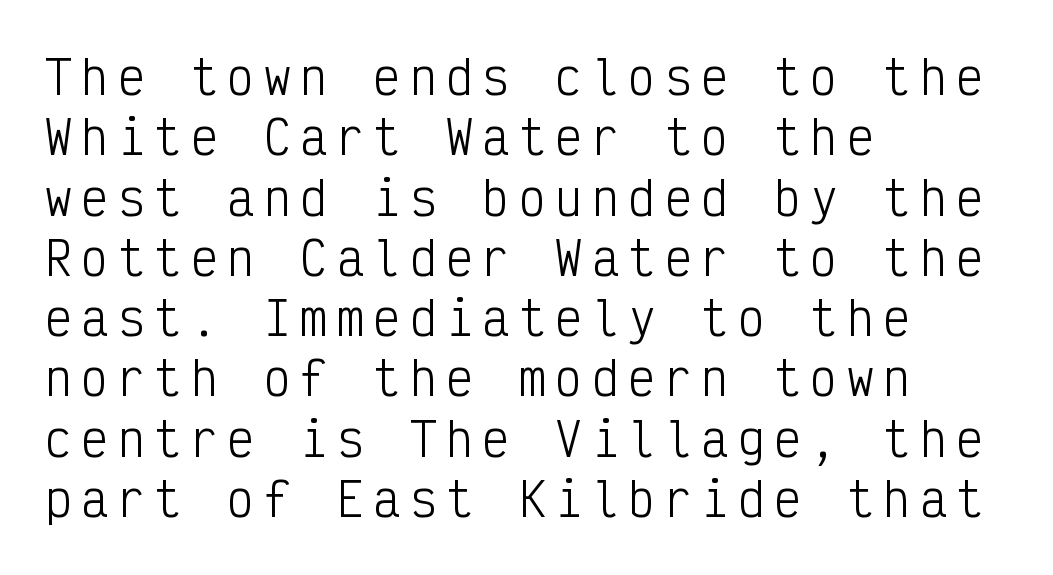
Q: Is the text bold? A: No.
Q: Is the text italic (slanted)? A: No, it is upright.
Q: Is the typeface a serif or a sans-serif typeface? A: Sans-serif.
Q: Is the text underlined? A: No.
Q: How is the paragraph aligned? A: Left-aligned.
Q: Is the spacing between letters normal or unusually wide? A: Unusually wide.
Q: Is the spacing between lines tight, normal or loose? A: Normal.
Q: Width (condensed, normal, or wide)? A: Condensed.
Q: Stroke contrast? A: Low.
Q: x-height? A: Medium.
Q: Monospaced? A: Yes.
